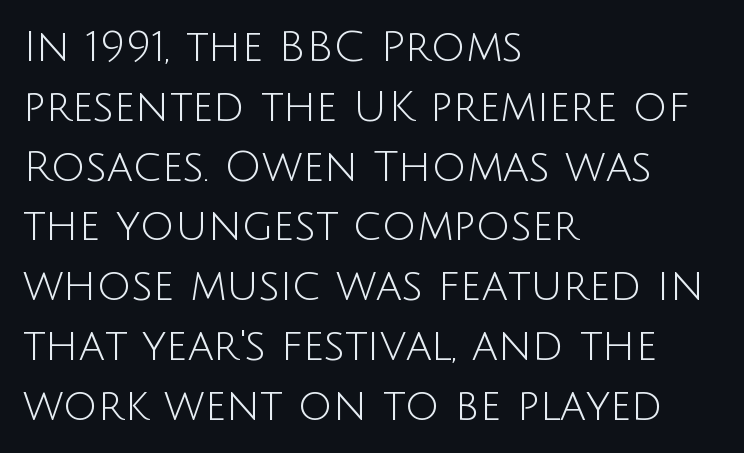
The baseline area is clear. Each letter's strokes conclude bluntly, with no projecting serifs. Short note: letters normally spaced. Weight: regular or lighter.
